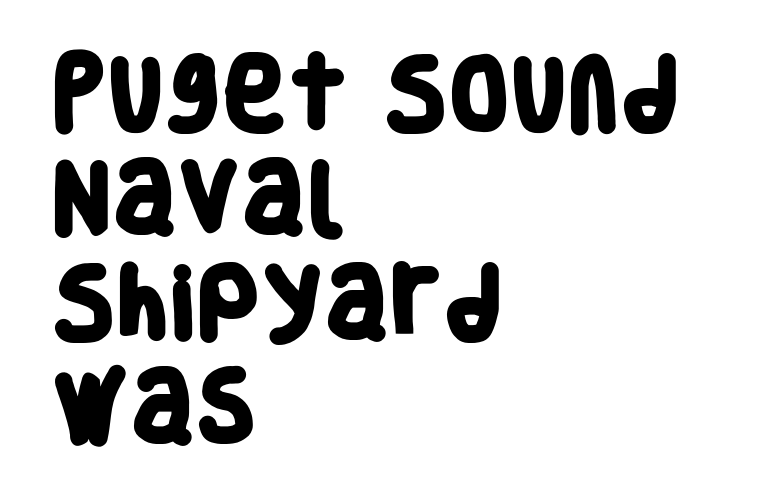
{"serif": "no", "bold": "yes", "weight": "heavy", "width": "condensed", "stroke_contrast": "low", "x_height": "large", "monospaced": "no", "underline": "no", "align": "left", "line_spacing": "normal", "line_spacing_ratio": 1.32, "letter_spacing": "normal", "letter_spacing_em": 0.0, "glyph_px": 79}
